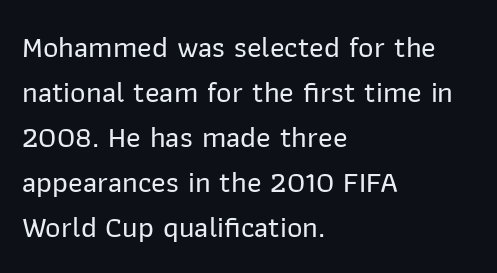
The specimen omits any rule beneath the text block's lines. The setting favours the left margin, as ordinary paragraphs usually do. How would I describe the line gaps? Plain and ordinary. The face used here is rendered with its standard letterfit.
